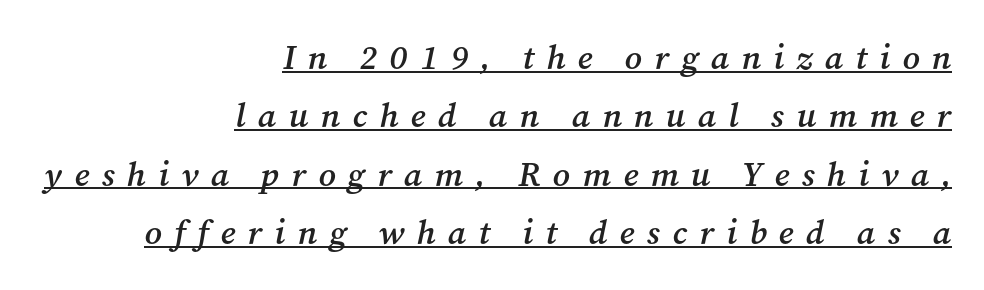
The image shows 34 px semibold serif type, italic (leaning right); set right-aligned, line spacing 1.72x, unusually wide letter spacing (+0.36 em), underlined; medium stroke contrast and a medium x-height.
